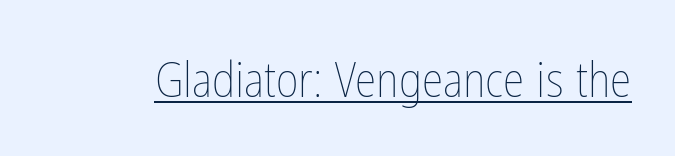
Q: Is the text bold? A: No.
Q: Is the text italic (slanted)? A: No, it is upright.
Q: Is the text underlined? A: Yes.
Q: Is the spacing between letters normal or unusually wide? A: Normal.
Q: Width (condensed, normal, or wide)? A: Condensed.
Q: Stroke contrast? A: Low.
Q: x-height? A: Medium.
Q: Monospaced? A: No.
